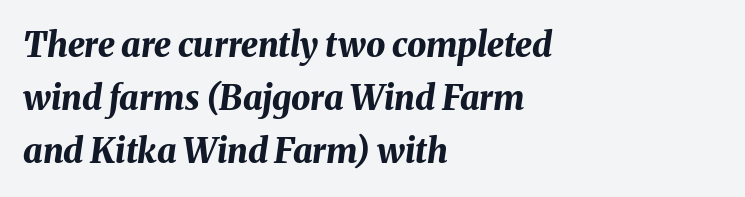
The image shows 34 px bold type, italic (leaning right); set left-aligned, normal line spacing (1.56x), normal letter spacing, not underlined; medium stroke contrast and a medium x-height.
